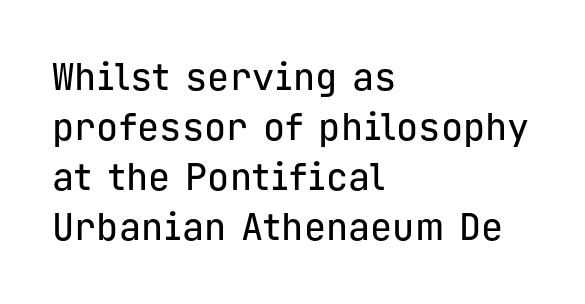
Q: Is the text italic (slanted)? A: No, it is upright.
Q: Is the typeface a serif or a sans-serif typeface? A: Sans-serif.
Q: Is the text underlined? A: No.
Q: How is the paragraph aligned? A: Left-aligned.
Q: Is the spacing between letters normal or unusually wide? A: Normal.
Q: Is the spacing between lines tight, normal or loose? A: Normal.
Q: Width (condensed, normal, or wide)? A: Normal.
Q: Stroke contrast? A: Low.
Q: x-height? A: Medium.
Q: Monospaced? A: Yes.
